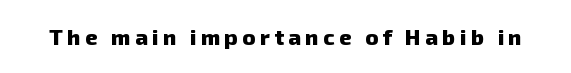
Q: Is the text bold? A: Yes.
Q: Is the text underlined? A: No.
Q: Is the spacing between letters normal or unusually wide? A: Unusually wide.
